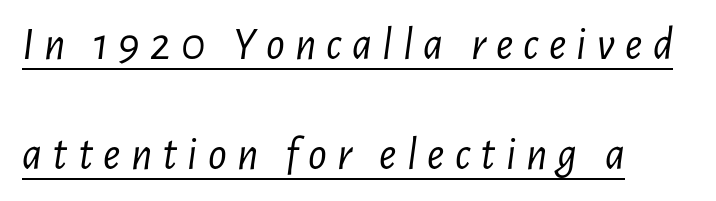
{"italic": "yes", "lean": "right", "slant_degrees": 7, "bold": "no", "weight": "light", "width": "condensed", "stroke_contrast": "low", "x_height": "medium", "monospaced": "no", "underline": "yes", "align": "left", "line_spacing": "loose", "line_spacing_ratio": 2.39, "letter_spacing": "wide", "letter_spacing_em": 0.22, "glyph_px": 46}
